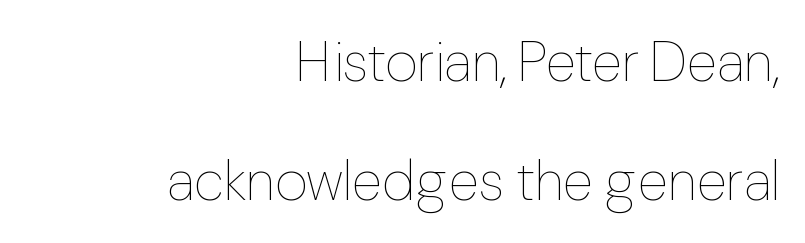
Q: Is the text bold? A: No.
Q: Is the text italic (slanted)? A: No, it is upright.
Q: Is the text underlined? A: No.
Q: How is the paragraph aligned? A: Right-aligned.
Q: Is the spacing between letters normal or unusually wide? A: Normal.
Q: Is the spacing between lines tight, normal or loose? A: Loose.
Q: Width (condensed, normal, or wide)? A: Normal.
Q: Stroke contrast? A: Low.
Q: x-height? A: Medium.
Q: Monospaced? A: No.
